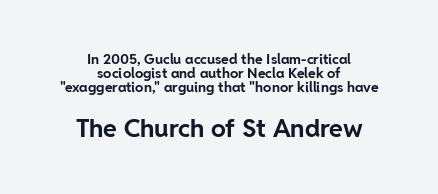
The image shows 25 px bold type, upright; set centered, tight line spacing (1.0x), normal letter spacing, not underlined; the second (bottom) block is 1.79x larger.
